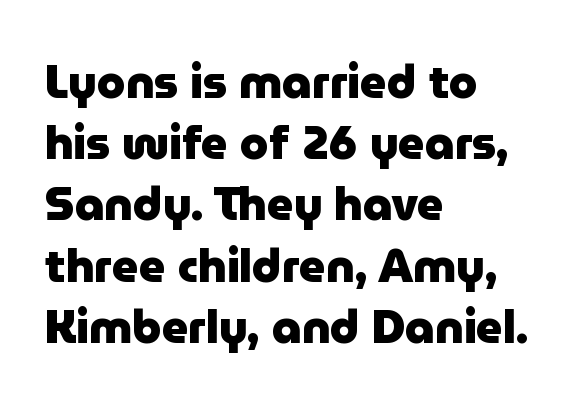
Spacing verdict: proportional, widths tailored to each character. Typeset ragged right — the left edge is the straight one. Normally led — the rows are evenly, conventionally spaced. Italic: no, the glyphs are upright roman. Bold? Absolutely — the strokes are thick and heavy. How are the letters spaced? Ordinarily, with no added tracking.
